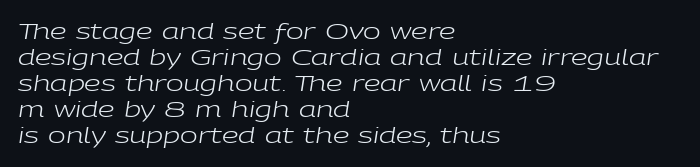
The image shows 21 px text type, italic (leaning right); set left-aligned, line spacing 1.24x, normal letter spacing, not underlined.
